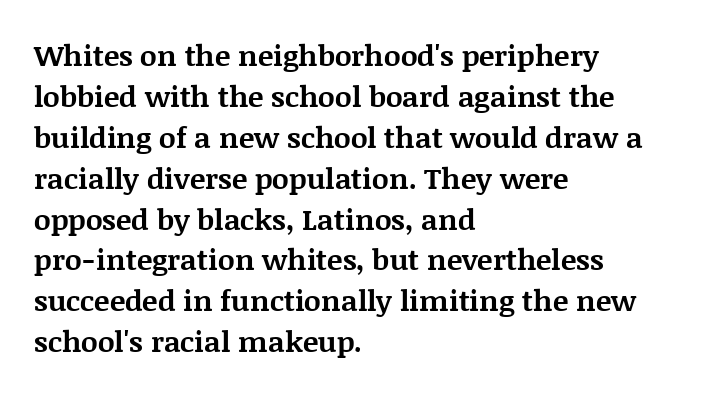
The image shows 29 px bold serif type, upright; set left-aligned, normal line spacing (1.41x), normal letter spacing, not underlined; medium stroke contrast and a large x-height.
